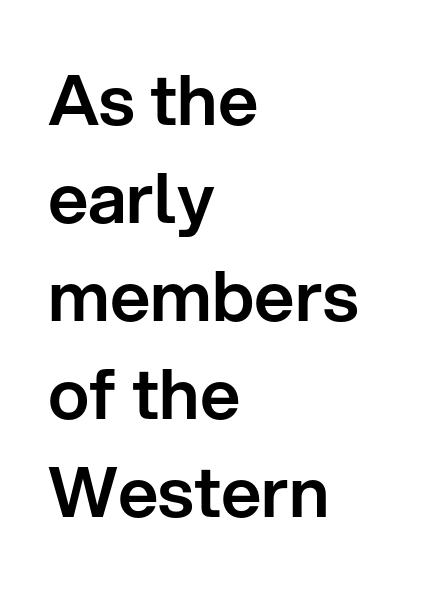
Type style note: lacks serifs. Every character sits straight up, as roman type does. The passage shown has conventional tracking throughout. A clean baseline with only descenders dipping below it. The vertical gap from one line to the next is medium.
